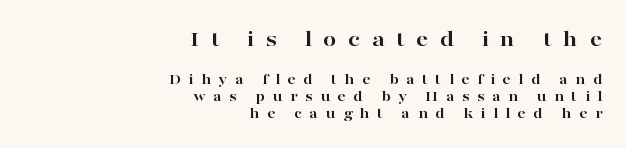
Look at the glyph heights: the upper group is clearly the bigger setting. The foot of each line stays bare and open. Chunky letters — that's bold for sure. Leading: reduced. A typesetter would mark this as roman, not italic.
